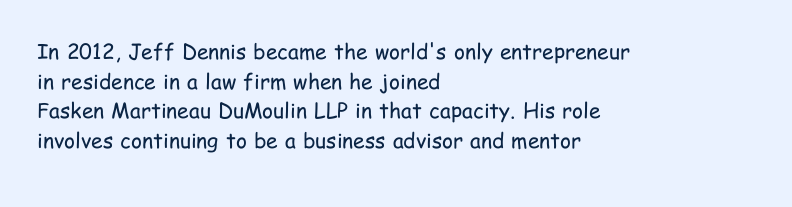
The image shows 21 px text type, upright; set left-aligned, normal line spacing (1.41x), normal letter spacing, not underlined.
